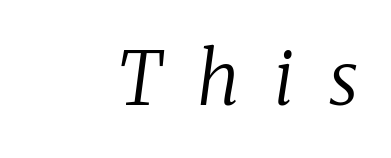
{"serif": "yes", "italic": "yes", "lean": "right", "slant_degrees": 8, "bold": "no", "weight": "regular", "width": "normal", "stroke_contrast": "low", "x_height": "medium", "monospaced": "no", "underline": "no", "align": "right", "letter_spacing": "wide", "letter_spacing_em": 0.48, "glyph_px": 73}
